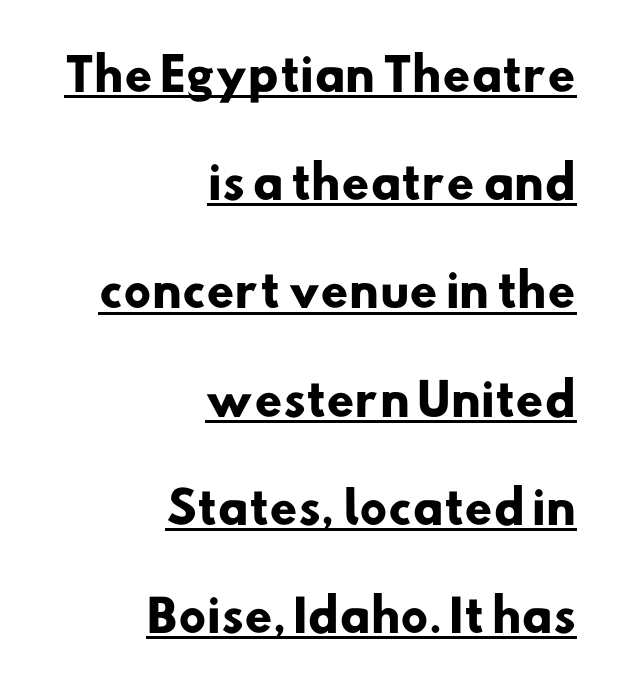
Q: Is the text bold? A: Yes.
Q: Is the typeface a serif or a sans-serif typeface? A: Sans-serif.
Q: Is the text underlined? A: Yes.
Q: How is the paragraph aligned? A: Right-aligned.
Q: Is the spacing between letters normal or unusually wide? A: Normal.
Q: Is the spacing between lines tight, normal or loose? A: Loose.
Q: Width (condensed, normal, or wide)? A: Normal.
Q: Stroke contrast? A: Low.
Q: x-height? A: Small.
Q: Monospaced? A: No.
